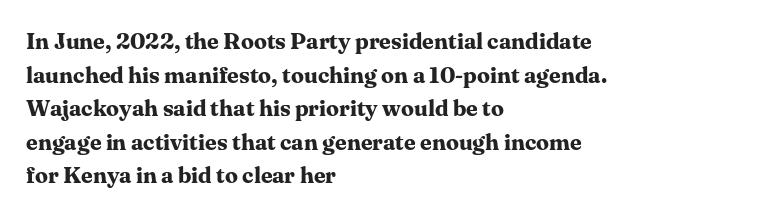
The image shows 23 px bold type, upright; set left-aligned, normal line spacing (1.46x), normal letter spacing, not underlined.
